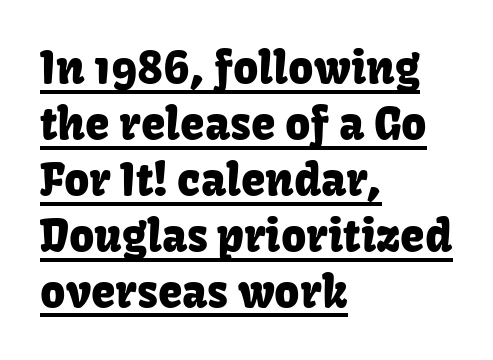
The image shows 44 px sans-serif type, upright; set left-aligned, normal line spacing (1.27x), normal letter spacing, underlined; low stroke contrast and a medium x-height.
